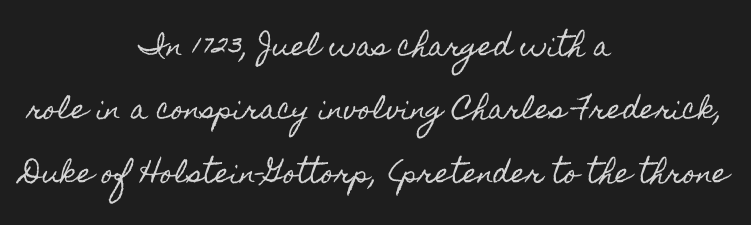
The image shows 26 px text type; set centered, loose line spacing (2.44x), normal letter spacing, not underlined.
